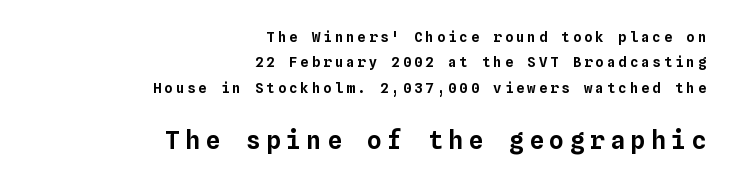
These two chunks differ in scale, with the bottom chunk taking the larger measure. Leftover space on each line is placed entirely before the opening word. This sample uses expanded letter spacing, leaving extra air between glyphs. A typesetter would mark this as roman, not italic. Letters rest on an invisible, unmarked baseline.
